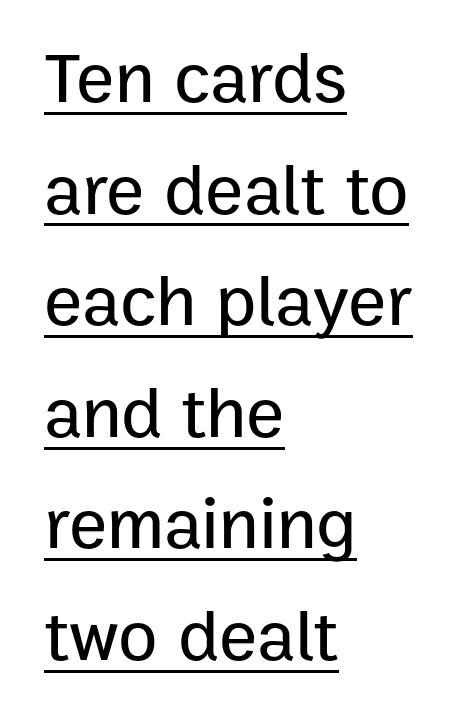
The image shows 72 px sans-serif type, upright; set left-aligned, normal line spacing (1.55x), normal letter spacing, underlined; low stroke contrast and a medium x-height.
